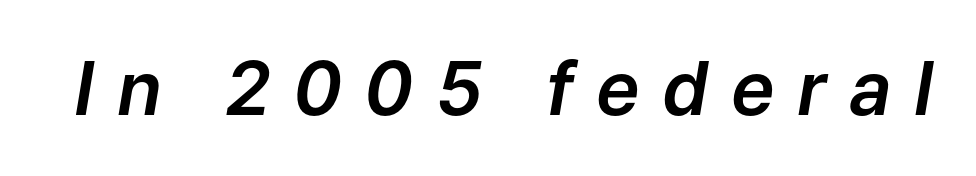
Q: Is the text italic (slanted)? A: Yes, it leans right by about 9 degrees.
Q: Is the text underlined? A: No.
Q: Is the spacing between letters normal or unusually wide? A: Unusually wide.
Q: Width (condensed, normal, or wide)? A: Normal.
Q: Stroke contrast? A: Low.
Q: x-height? A: Medium.
Q: Monospaced? A: No.
